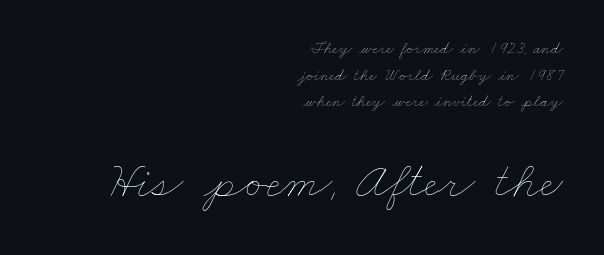
{"bold": "no", "weight": "thin", "width": "wide", "stroke_contrast": "low", "x_height": "small", "monospaced": "no", "underline": "no", "align": "right", "line_spacing": "normal", "line_spacing_ratio": 1.56, "letter_spacing": "normal", "letter_spacing_em": 0.0, "larger_block": "second", "size_ratio": 3.0, "glyph_px": 51}
